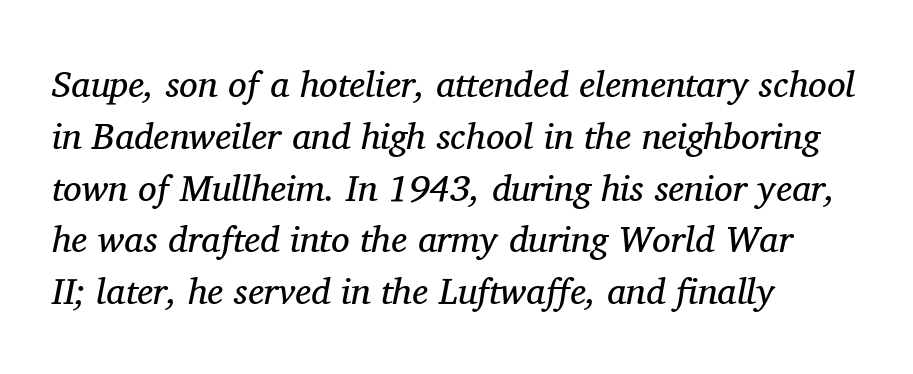
{"serif": "yes", "italic": "yes", "lean": "right", "slant_degrees": 11, "bold": "no", "weight": "regular", "width": "normal", "stroke_contrast": "medium", "x_height": "medium", "monospaced": "no", "underline": "no", "align": "left", "line_spacing": "normal", "line_spacing_ratio": 1.4, "letter_spacing": "normal", "letter_spacing_em": 0.0, "glyph_px": 37}
